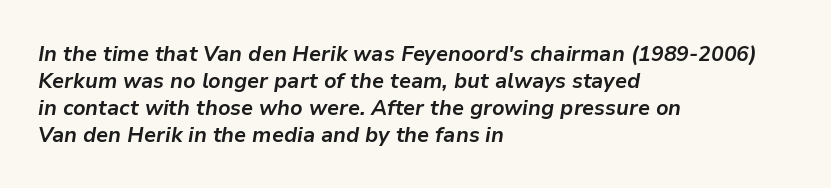
{"italic": "yes", "lean": "right", "slant_degrees": 9, "bold": "yes", "underline": "no", "align": "left", "line_spacing_ratio": 1.22, "letter_spacing": "normal", "letter_spacing_em": 0.0, "glyph_px": 22}
